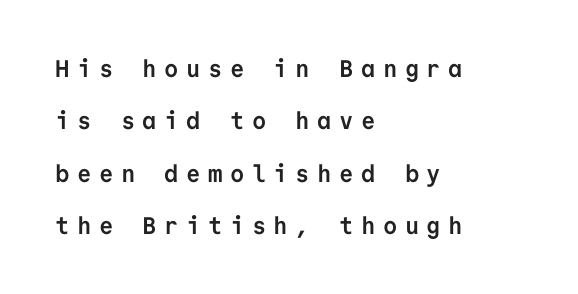
{"italic": "no", "bold": "yes", "underline": "no", "align": "left", "line_spacing": "loose", "line_spacing_ratio": 2.18, "letter_spacing": "wide", "letter_spacing_em": 0.31, "glyph_px": 24}
